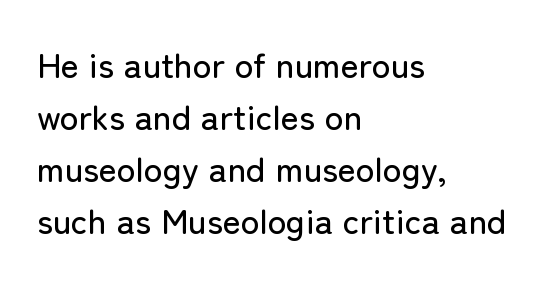
Q: Is the text italic (slanted)? A: No, it is upright.
Q: Is the typeface a serif or a sans-serif typeface? A: Sans-serif.
Q: Is the text underlined? A: No.
Q: How is the paragraph aligned? A: Left-aligned.
Q: Is the spacing between letters normal or unusually wide? A: Normal.
Q: Is the spacing between lines tight, normal or loose? A: Normal.
Q: Width (condensed, normal, or wide)? A: Normal.
Q: Stroke contrast? A: Low.
Q: x-height? A: Medium.
Q: Monospaced? A: No.
